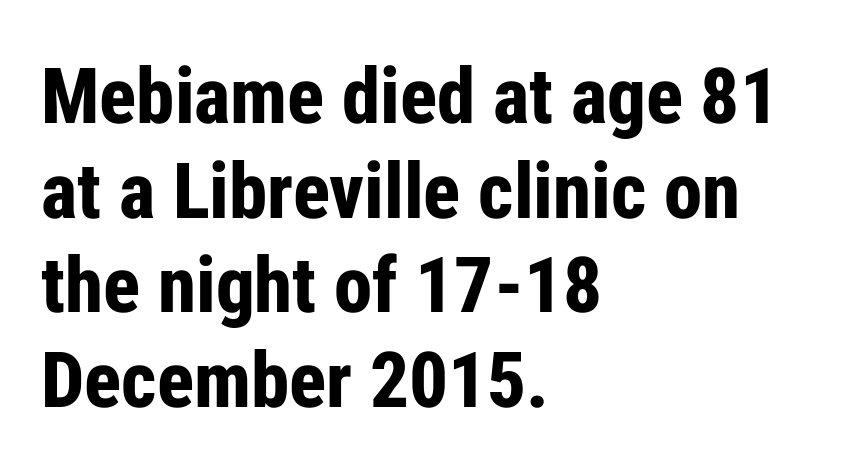
Q: Is the text bold? A: Yes.
Q: Is the text italic (slanted)? A: No, it is upright.
Q: Is the typeface a serif or a sans-serif typeface? A: Sans-serif.
Q: Is the text underlined? A: No.
Q: How is the paragraph aligned? A: Left-aligned.
Q: Is the spacing between letters normal or unusually wide? A: Normal.
Q: Width (condensed, normal, or wide)? A: Condensed.
Q: Stroke contrast? A: Low.
Q: x-height? A: Medium.
Q: Monospaced? A: No.
